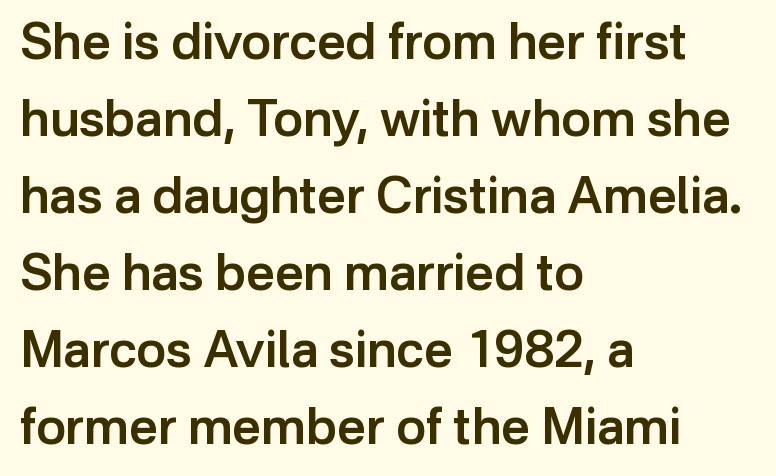
Q: Is the text bold? A: Semi-bold.
Q: Is the text italic (slanted)? A: No, it is upright.
Q: Is the typeface a serif or a sans-serif typeface? A: Sans-serif.
Q: Is the text underlined? A: No.
Q: How is the paragraph aligned? A: Left-aligned.
Q: Is the spacing between letters normal or unusually wide? A: Normal.
Q: Is the spacing between lines tight, normal or loose? A: Normal.
Q: Width (condensed, normal, or wide)? A: Normal.
Q: Stroke contrast? A: Low.
Q: x-height? A: Medium.
Q: Monospaced? A: No.
